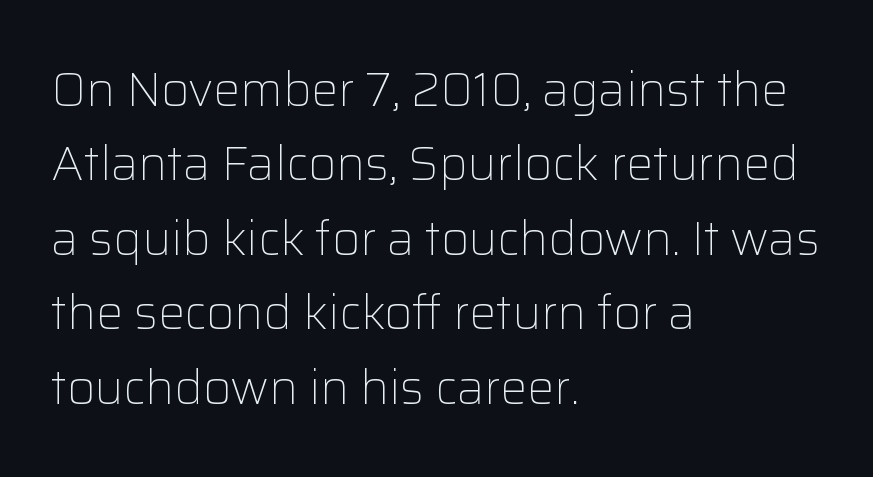
One glance says typical: line gaps are just what's usual. Character widths vary here, with narrow letters taking less room than wide ones. The text was rendered using a sans face with plain stroke endings. The words here are not underlined.
